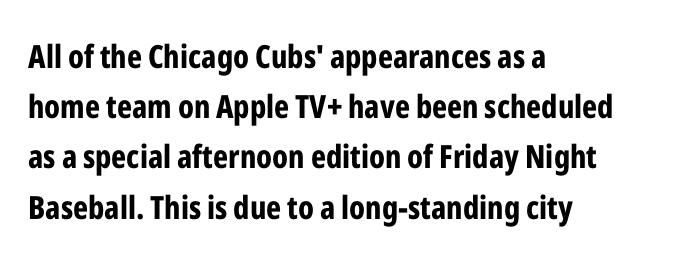
{"serif": "no", "italic": "no", "bold": "yes", "weight": "bold", "width": "condensed", "stroke_contrast": "low", "x_height": "medium", "monospaced": "no", "underline": "no", "align": "left", "line_spacing": "normal", "line_spacing_ratio": 1.57, "letter_spacing": "normal", "letter_spacing_em": 0.0, "glyph_px": 32}
